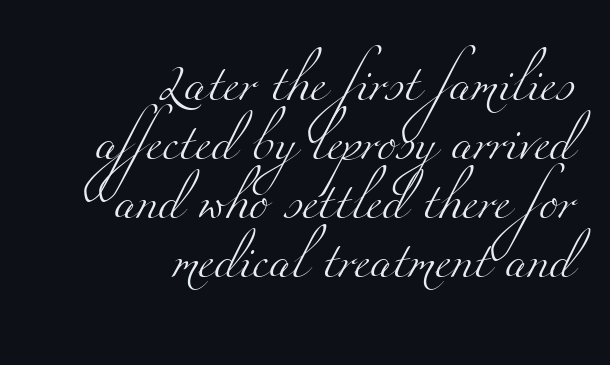
Q: Is the text bold? A: No.
Q: Is the text underlined? A: No.
Q: How is the paragraph aligned? A: Right-aligned.
Q: Is the spacing between letters normal or unusually wide? A: Normal.
Q: Is the spacing between lines tight, normal or loose? A: Normal.
Q: Width (condensed, normal, or wide)? A: Wide.
Q: Stroke contrast? A: Medium.
Q: x-height? A: Small.
Q: Monospaced? A: No.
